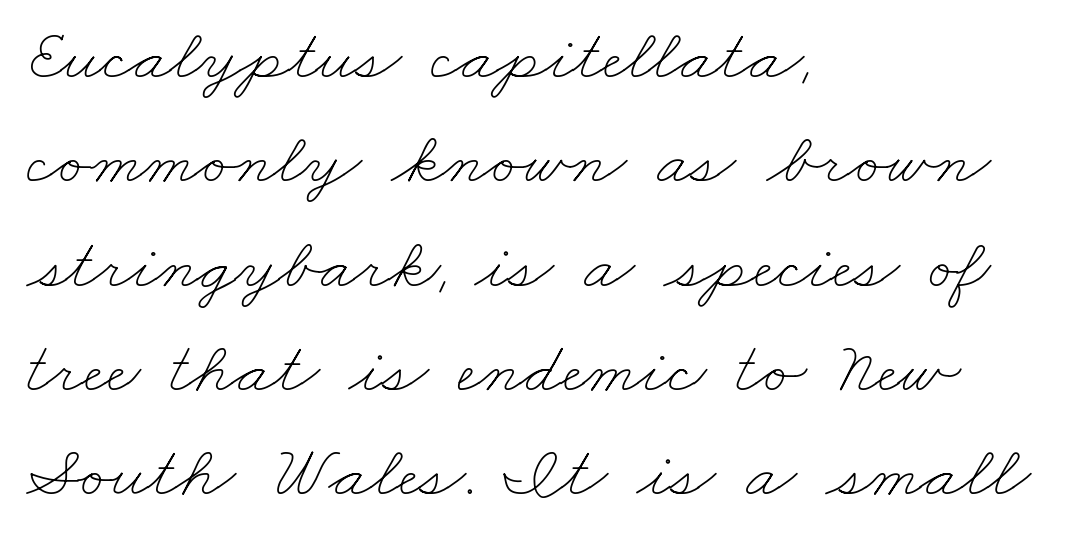
The letters sit at their default tracking, neither squeezed nor spread. Has an underline been added? It has not. Each letter keeps its own natural width here, so spacing adapts to shape. The setting favours the left margin, as ordinary paragraphs usually do.
